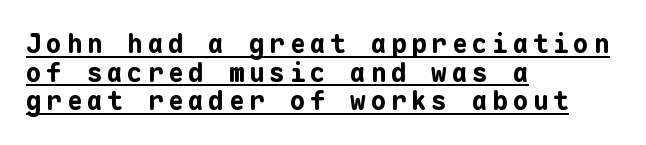
The image shows 26 px bold type, upright; set left-aligned, tight line spacing (1.1x), underlined.
